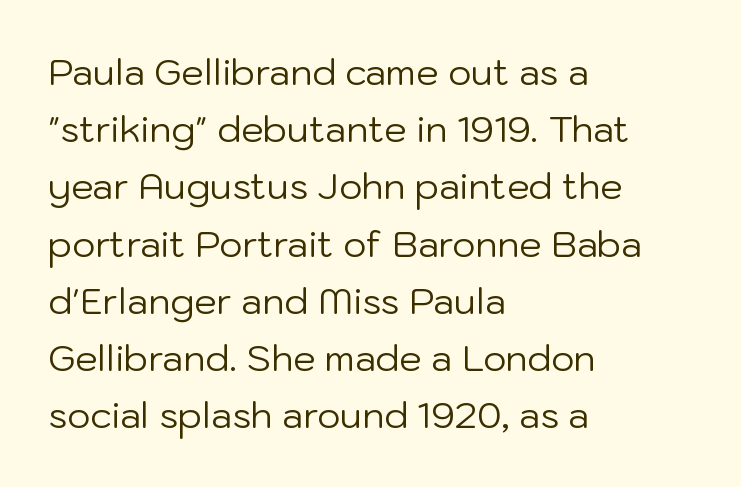
{"serif": "no", "italic": "no", "bold": "no", "weight": "regular", "width": "normal", "stroke_contrast": "low", "x_height": "medium", "monospaced": "no", "underline": "no", "align": "left", "line_spacing": "normal", "line_spacing_ratio": 1.59, "letter_spacing": "normal", "letter_spacing_em": 0.0, "glyph_px": 36}
